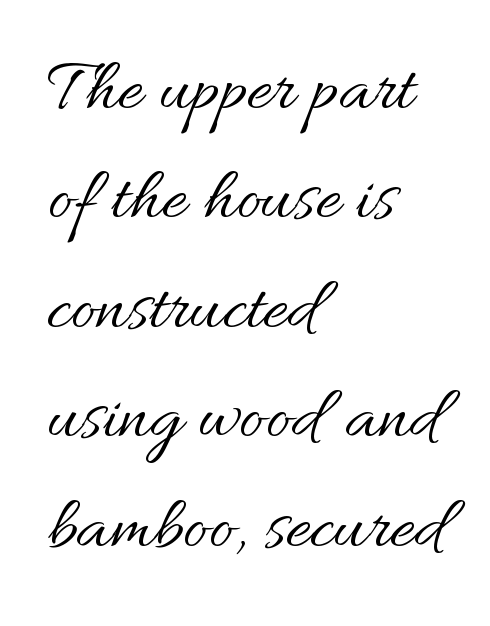
{"bold": "no", "weight": "regular", "width": "normal", "stroke_contrast": "medium", "x_height": "small", "monospaced": "no", "underline": "no", "align": "left", "line_spacing": "normal", "line_spacing_ratio": 1.46, "letter_spacing": "normal", "letter_spacing_em": 0.0, "glyph_px": 75}
